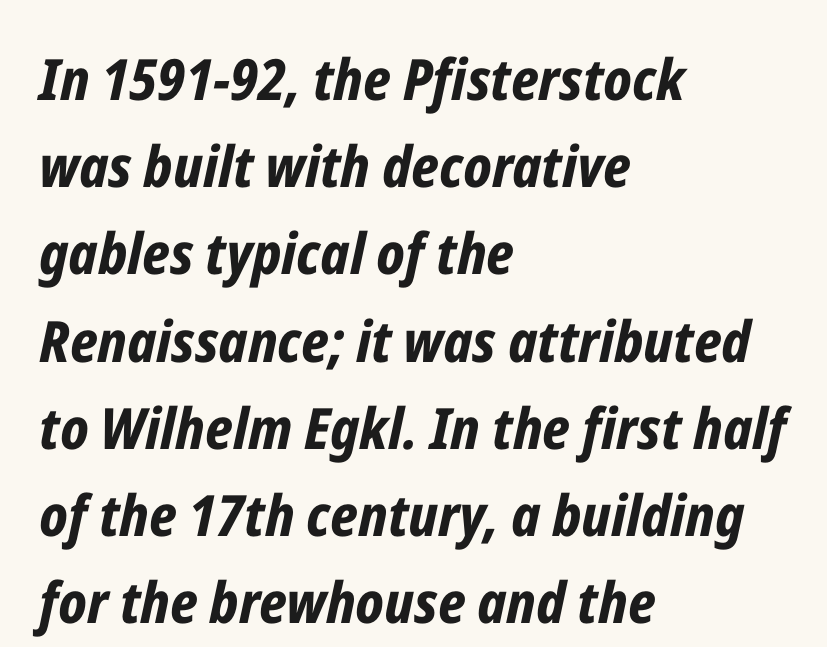
The image shows 57 px bold, condensed type, italic (leaning right); set left-aligned, normal line spacing (1.53x), normal letter spacing, not underlined; low stroke contrast and a medium x-height.
